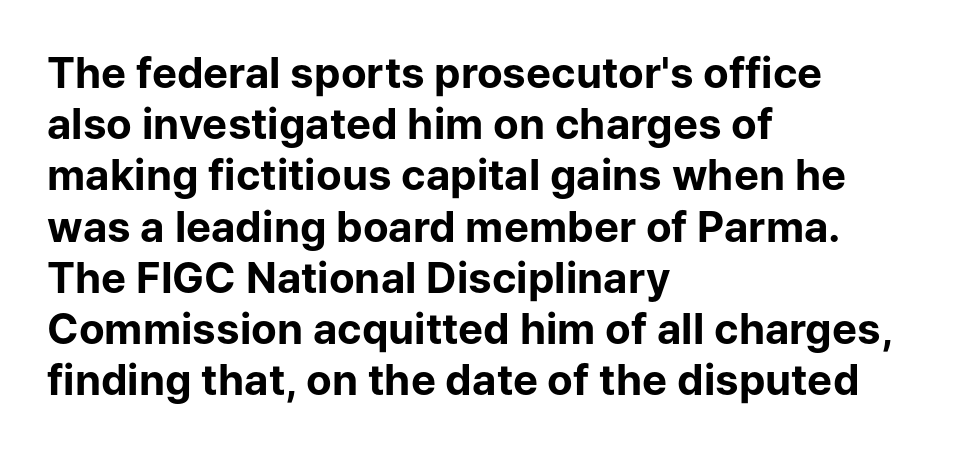
The passage is arranged the way most books set body copy — flush left. Nobody drew a line under any word here. Summary of weight: heavy, a full bold. Typographically, this falls in the sans-serif category. Italic? Not at all — the glyphs are vertical.
